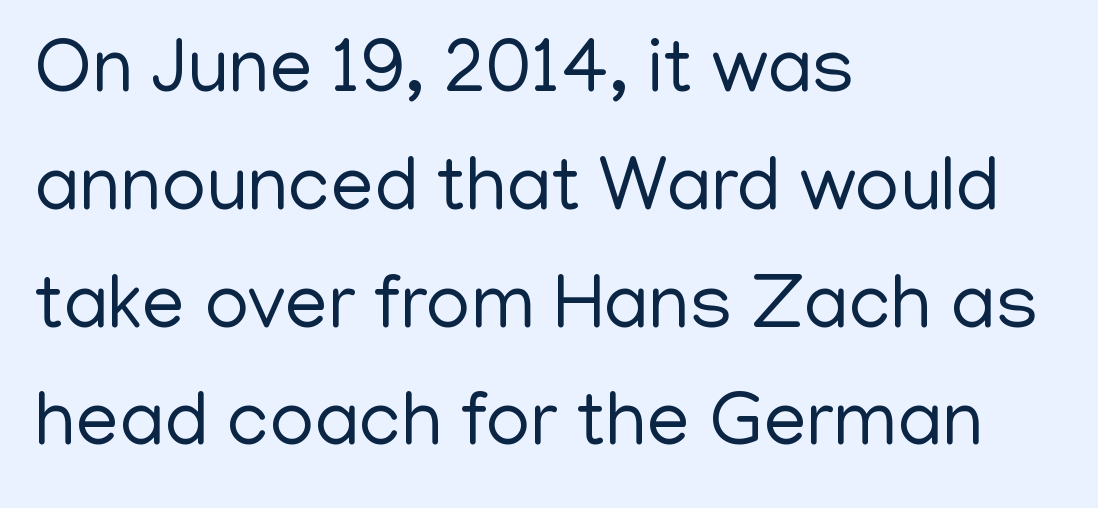
{"serif": "no", "italic": "no", "bold": "no", "weight": "regular", "width": "normal", "stroke_contrast": "low", "x_height": "medium", "monospaced": "no", "underline": "no", "align": "left", "line_spacing": "normal", "line_spacing_ratio": 1.53, "letter_spacing": "normal", "letter_spacing_em": 0.0, "glyph_px": 77}
